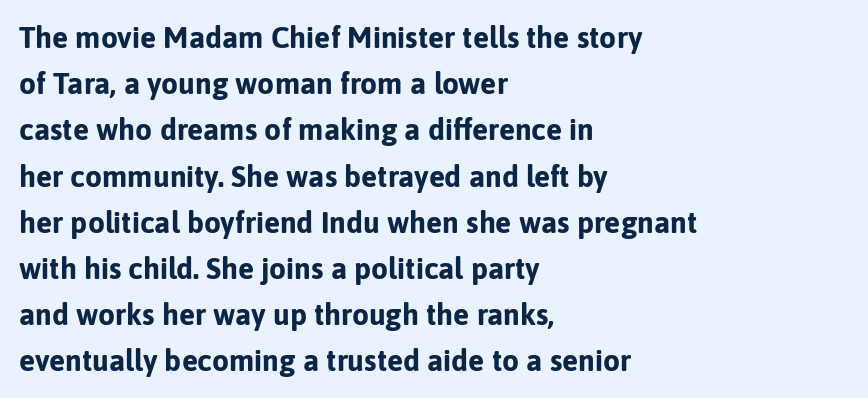
{"serif": "no", "italic": "no", "bold": "yes", "weight": "bold", "width": "normal", "stroke_contrast": "low", "x_height": "medium", "monospaced": "no", "underline": "no", "align": "left", "line_spacing": "normal", "line_spacing_ratio": 1.54, "letter_spacing": "normal", "letter_spacing_em": 0.0, "glyph_px": 30}
